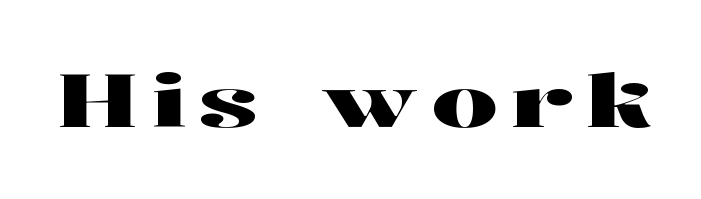
You can tell from the footed stems that serif type was used. The area under the type is left untouched. A typesetter would mark this as roman, not italic. The passage shown is typed in a proportional face where columns would drift.
